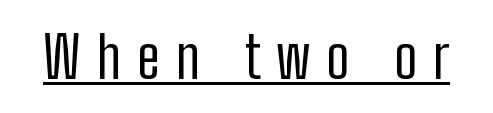
The typography opts for an upright posture over an oblique one. The rendering uses natural spacing where letterforms have individual widths. Is the type heavy? It reads as light-to-regular instead. This rendering widens character spacing well past its baseline value.
